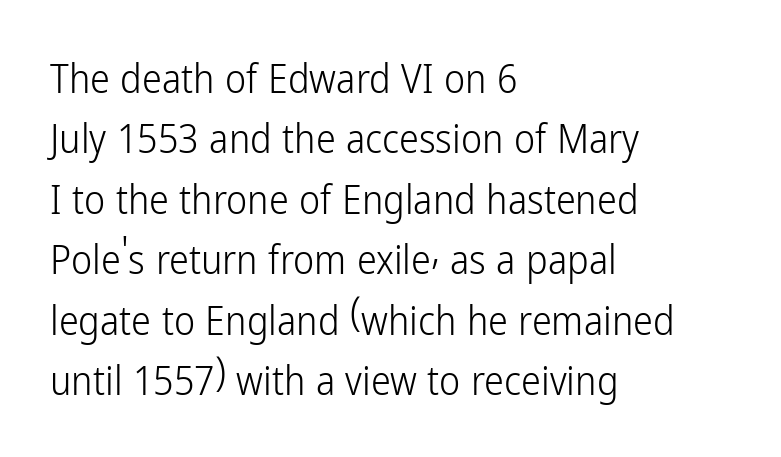
The image shows 40 px light, condensed sans-serif type, upright; set left-aligned, normal line spacing (1.51x), normal letter spacing, not underlined; low stroke contrast and a medium x-height.
